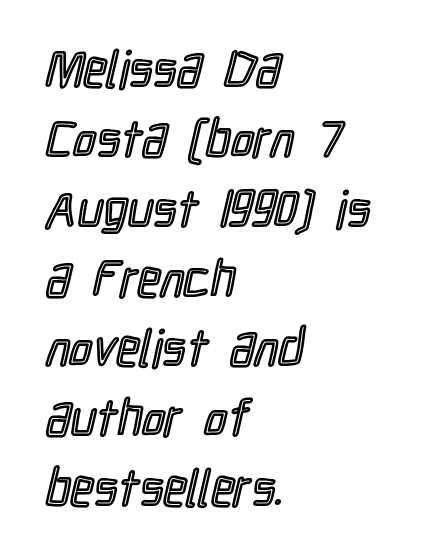
Q: Is the text italic (slanted)? A: Yes.
Q: Is the text underlined? A: No.
Q: How is the paragraph aligned? A: Left-aligned.
Q: Is the spacing between letters normal or unusually wide? A: Normal.
Q: Is the spacing between lines tight, normal or loose? A: Normal.
Q: Width (condensed, normal, or wide)? A: Condensed.
Q: x-height? A: Medium.
Q: Monospaced? A: No.
